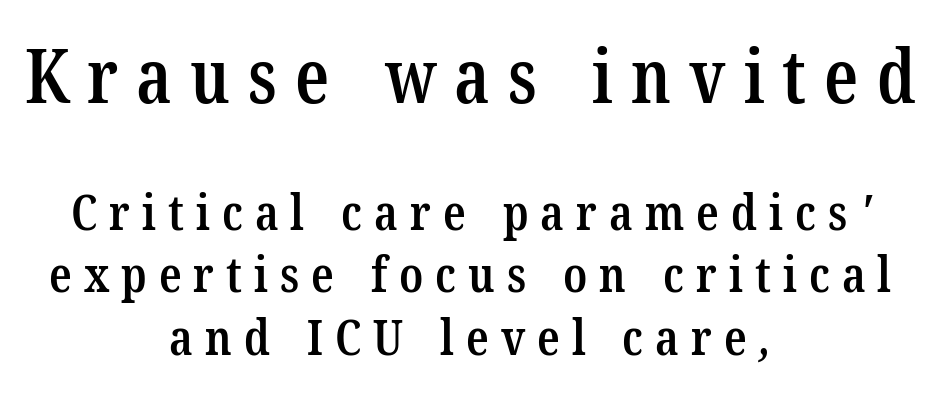
Q: Is the text bold? A: Semi-bold.
Q: Is the typeface a serif or a sans-serif typeface? A: Serif.
Q: Is the text underlined? A: No.
Q: How is the paragraph aligned? A: Centered.
Q: Is the spacing between letters normal or unusually wide? A: Unusually wide.
Q: Is the spacing between lines tight, normal or loose? A: Normal.
Q: Which block of text is set in a larger size, the first (top) or the second (bottom)? A: The first (top) one.
Q: Width (condensed, normal, or wide)? A: Condensed.
Q: Stroke contrast? A: Low.
Q: x-height? A: Medium.
Q: Monospaced? A: No.
